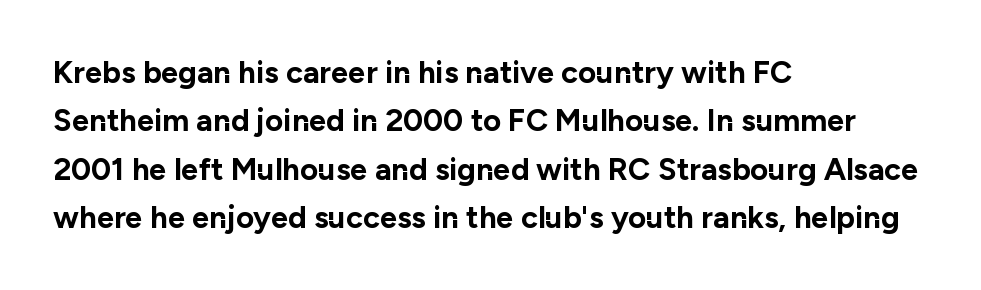
The image shows 31 px bold sans-serif type, upright; set left-aligned, normal line spacing (1.56x), normal letter spacing, not underlined; low stroke contrast and a medium x-height.
